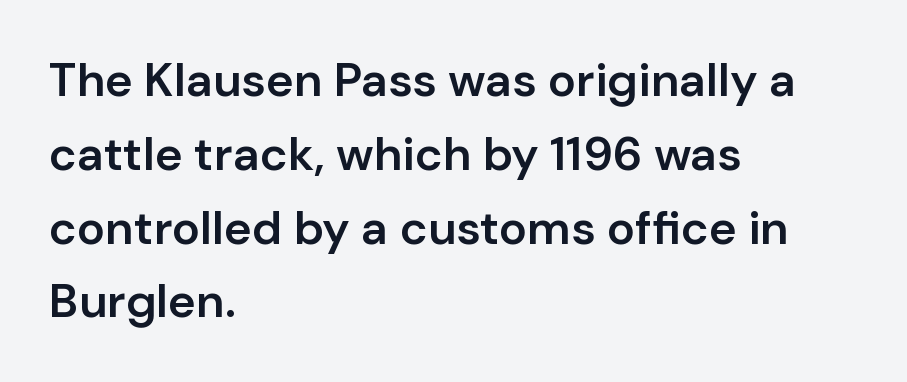
The image shows 47 px semibold sans-serif type, upright; set left-aligned, normal line spacing (1.57x), normal letter spacing, not underlined; low stroke contrast and a medium x-height.
